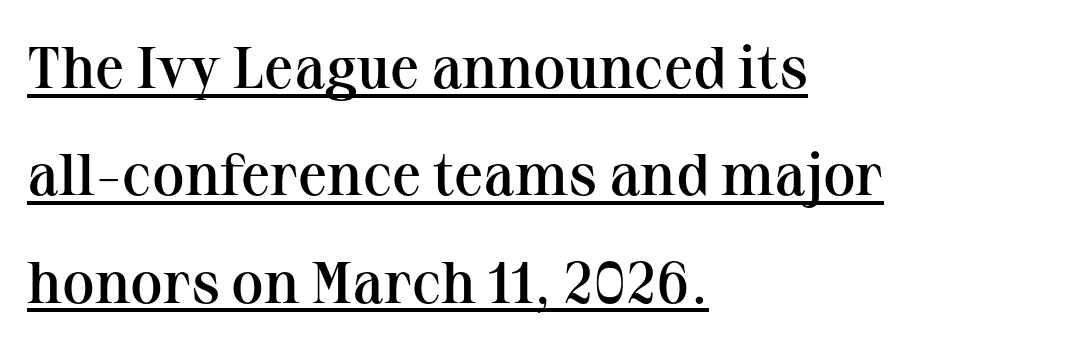
Q: Is the text bold? A: Semi-bold.
Q: Is the text italic (slanted)? A: No, it is upright.
Q: Is the typeface a serif or a sans-serif typeface? A: Serif.
Q: Is the text underlined? A: Yes.
Q: How is the paragraph aligned? A: Left-aligned.
Q: Is the spacing between letters normal or unusually wide? A: Normal.
Q: Width (condensed, normal, or wide)? A: Normal.
Q: Stroke contrast? A: Medium.
Q: x-height? A: Medium.
Q: Monospaced? A: No.
